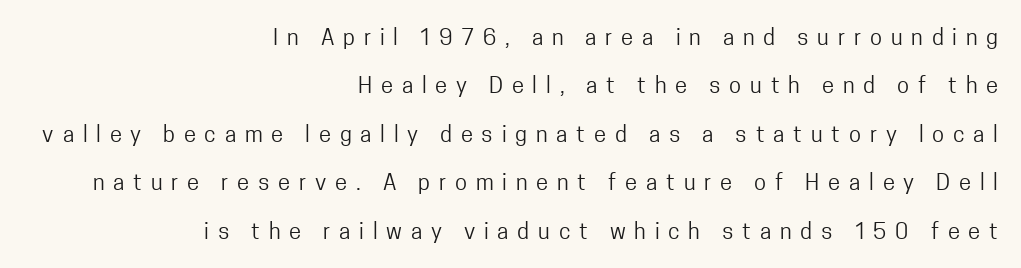
The image shows 22 px text type, upright; set right-aligned, loose line spacing (2.2x), unusually wide letter spacing (+0.4 em), not underlined.
